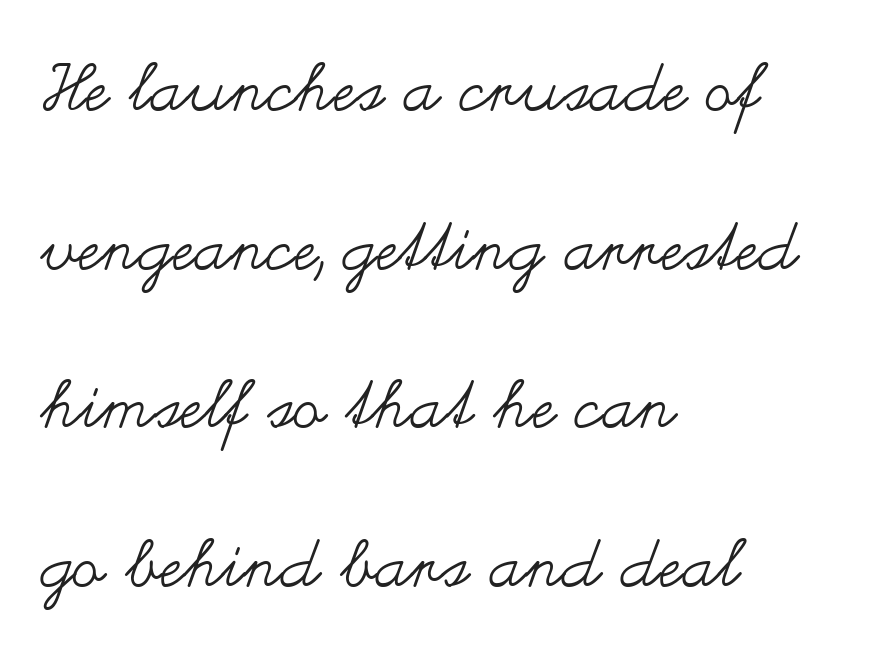
Q: Is the text bold? A: No.
Q: Is the text italic (slanted)? A: Yes.
Q: Is the text underlined? A: No.
Q: How is the paragraph aligned? A: Left-aligned.
Q: Is the spacing between letters normal or unusually wide? A: Normal.
Q: Is the spacing between lines tight, normal or loose? A: Loose.
Q: Width (condensed, normal, or wide)? A: Wide.
Q: Stroke contrast? A: Medium.
Q: x-height? A: Small.
Q: Monospaced? A: No.
